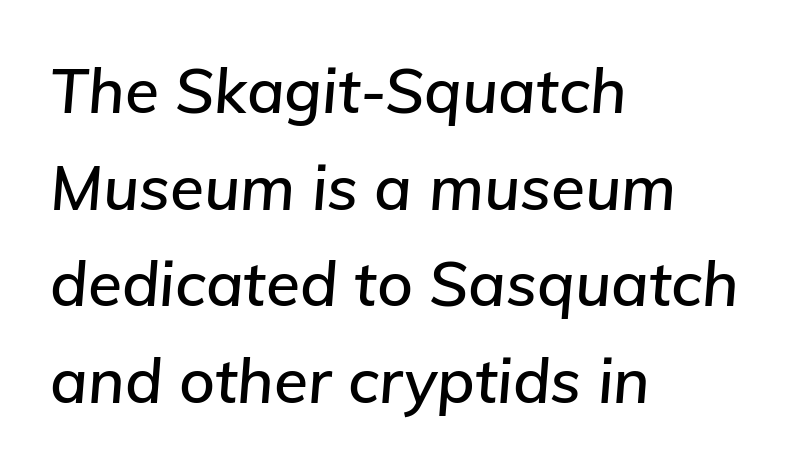
Q: Is the text italic (slanted)? A: Yes, it leans right by about 5 degrees.
Q: Is the text underlined? A: No.
Q: How is the paragraph aligned? A: Left-aligned.
Q: Is the spacing between letters normal or unusually wide? A: Normal.
Q: Is the spacing between lines tight, normal or loose? A: Normal.
Q: Width (condensed, normal, or wide)? A: Normal.
Q: Stroke contrast? A: Low.
Q: x-height? A: Medium.
Q: Monospaced? A: No.
